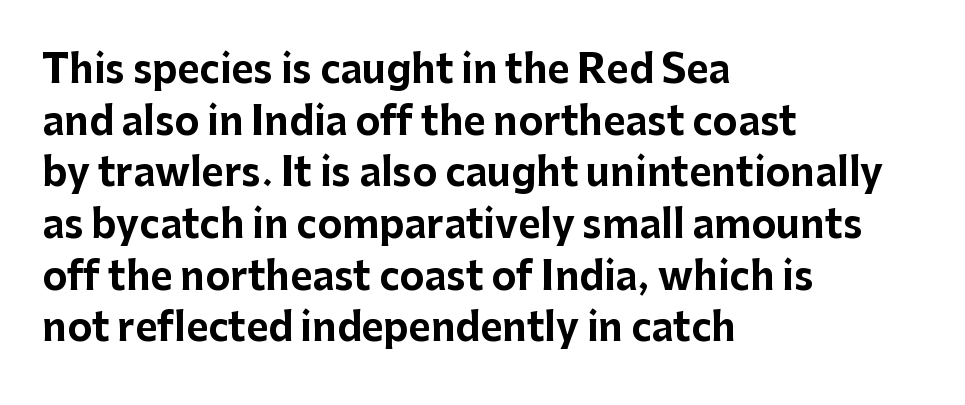
{"serif": "no", "italic": "no", "bold": "yes", "weight": "bold", "width": "normal", "stroke_contrast": "low", "x_height": "medium", "monospaced": "no", "underline": "no", "align": "left", "line_spacing": "normal", "line_spacing_ratio": 1.36, "letter_spacing": "normal", "letter_spacing_em": 0.0, "glyph_px": 38}
